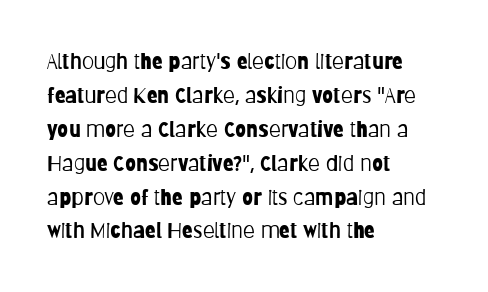
The image shows 22 px text type, upright; set left-aligned, normal line spacing (1.54x), normal letter spacing, not underlined.
